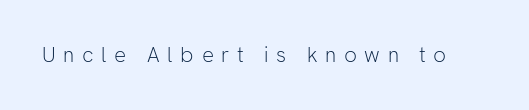
The face used here is rendered with a markedly widened letterfit. The face looks like a standard text weight, possibly lighter. Plain, unruled lines of type. Designer's note — italics off, roman on.
